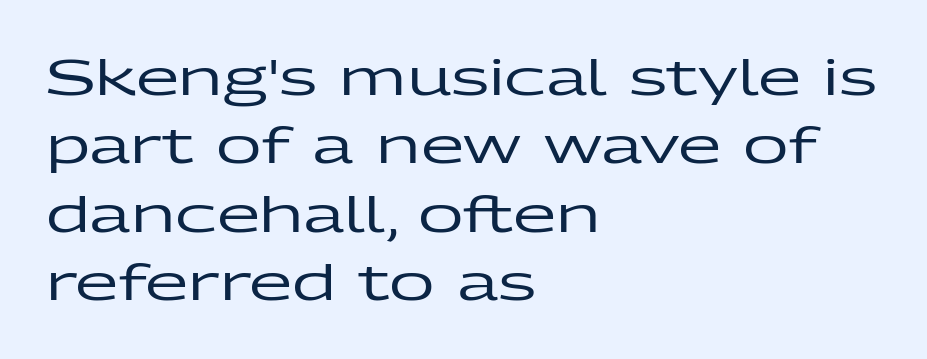
{"serif": "no", "italic": "no", "width": "wide", "stroke_contrast": "low", "x_height": "medium", "monospaced": "no", "underline": "no", "align": "left", "line_spacing": "normal", "line_spacing_ratio": 1.37, "letter_spacing": "normal", "letter_spacing_em": 0.0, "glyph_px": 50}
